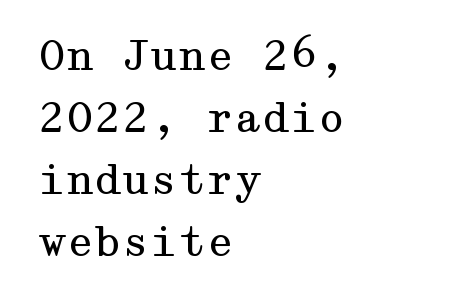
The image shows 40 px regular-weight, wide serif type, upright; set left-aligned, normal line spacing (1.55x), normal letter spacing, not underlined; medium stroke contrast and a medium x-height.
